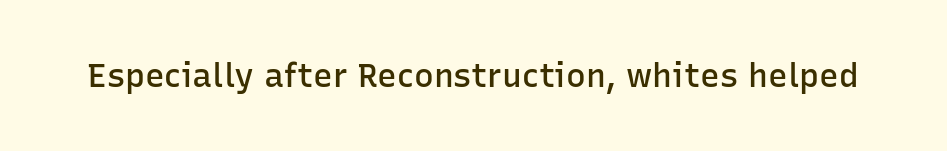
These lines keep a tight, regular rhythm from letter to letter. Do the characters align in a grid? No, the font is proportional. Only glyphs here, with clear space below each row. The font's upright variant was chosen for this text.
